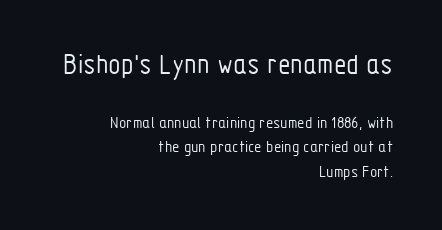
Note: no serifs on the glyphs. Heft: none added — not bold. These two chunks differ in scale, with the top chunk taking the larger measure. This sample keeps an unexceptional amount of space between lines. The strip under each line holds only bare page. The paragraph has a hard right edge and a soft left edge.
